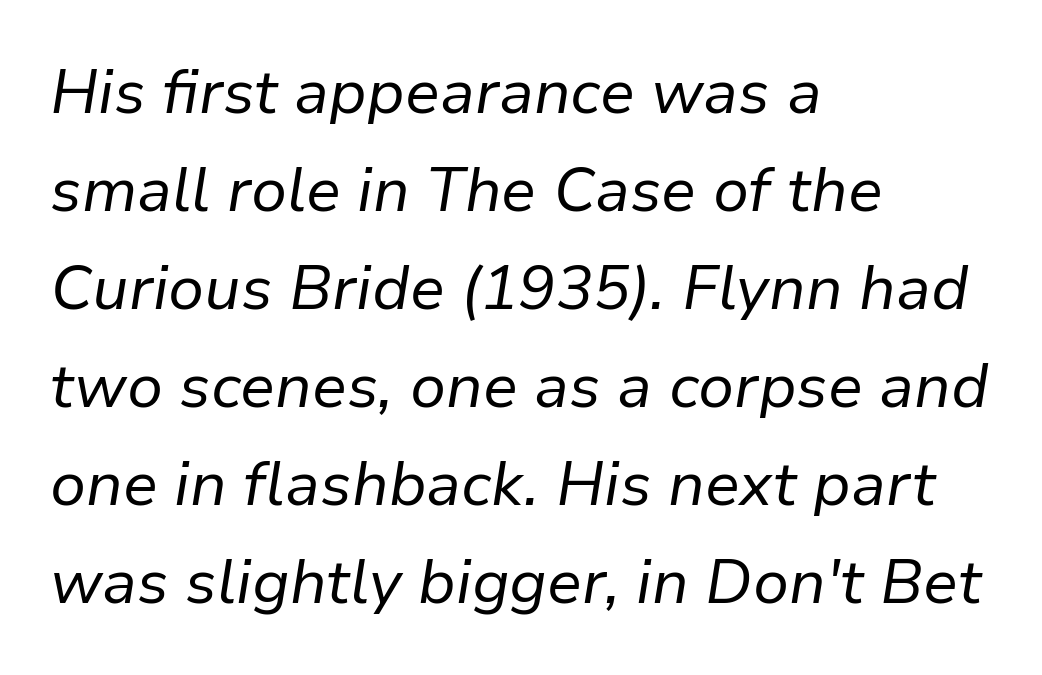
Q: Is the text bold? A: No.
Q: Is the text italic (slanted)? A: Yes, it leans right by about 9 degrees.
Q: Is the text underlined? A: No.
Q: How is the paragraph aligned? A: Left-aligned.
Q: Is the spacing between letters normal or unusually wide? A: Normal.
Q: Is the spacing between lines tight, normal or loose? A: Normal.
Q: Width (condensed, normal, or wide)? A: Normal.
Q: Stroke contrast? A: Low.
Q: x-height? A: Medium.
Q: Monospaced? A: No.
